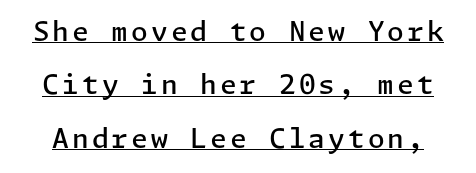
{"italic": "no", "bold": "semi", "underline": "yes", "line_spacing": "loose", "line_spacing_ratio": 1.98, "glyph_px": 27}
